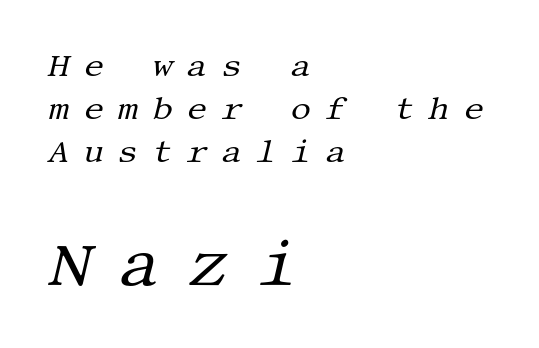
Q: Is the text bold? A: No.
Q: Is the text italic (slanted)? A: Yes, it leans right by about 13 degrees.
Q: Is the typeface a serif or a sans-serif typeface? A: Serif.
Q: Is the text underlined? A: No.
Q: How is the paragraph aligned? A: Left-aligned.
Q: Is the spacing between letters normal or unusually wide? A: Unusually wide.
Q: Is the spacing between lines tight, normal or loose? A: Normal.
Q: Which block of text is set in a larger size, the first (top) or the second (bottom)? A: The second (bottom) one.
Q: Width (condensed, normal, or wide)? A: Normal.
Q: Stroke contrast? A: Medium.
Q: x-height? A: Large.
